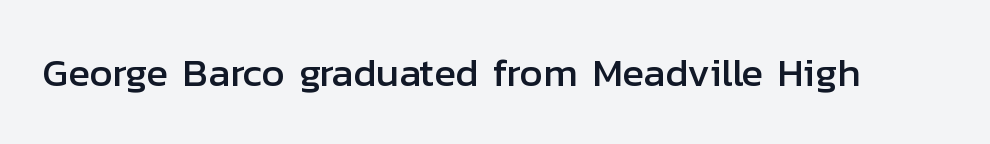
Q: Is the text italic (slanted)? A: No, it is upright.
Q: Is the typeface a serif or a sans-serif typeface? A: Sans-serif.
Q: Is the text underlined? A: No.
Q: Is the spacing between letters normal or unusually wide? A: Normal.
Q: Width (condensed, normal, or wide)? A: Normal.
Q: Stroke contrast? A: Low.
Q: x-height? A: Medium.
Q: Monospaced? A: No.
